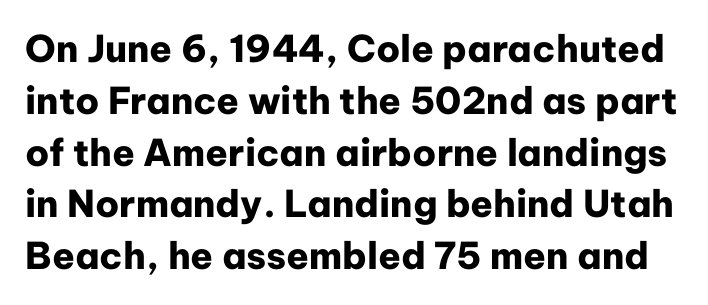
{"serif": "no", "italic": "no", "bold": "yes", "weight": "heavy", "width": "normal", "stroke_contrast": "low", "x_height": "medium", "monospaced": "no", "underline": "no", "line_spacing": "normal", "line_spacing_ratio": 1.4, "letter_spacing": "normal", "letter_spacing_em": 0.0, "glyph_px": 37}
